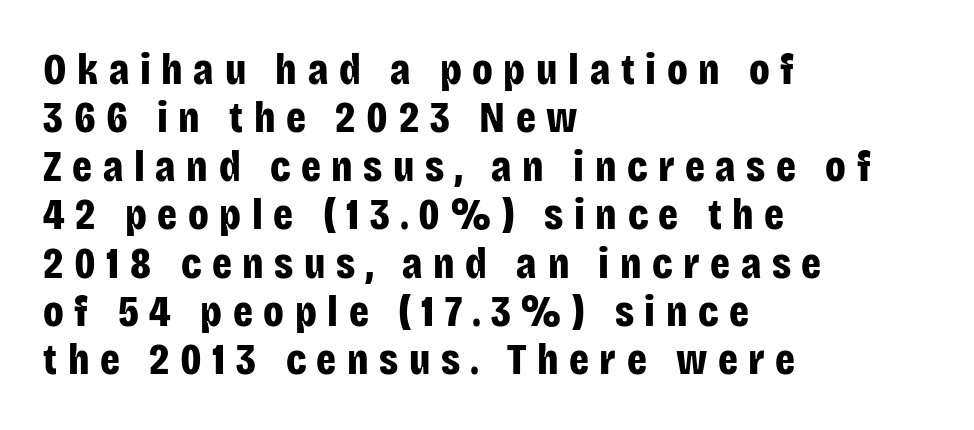
The glyphs are unaccompanied by any horizontal stroke below them. The specimen reads as upright at a glance. You could only call the tracking loose — the letters float apart. You could not count columns in this text — the font is proportionally spaced.
